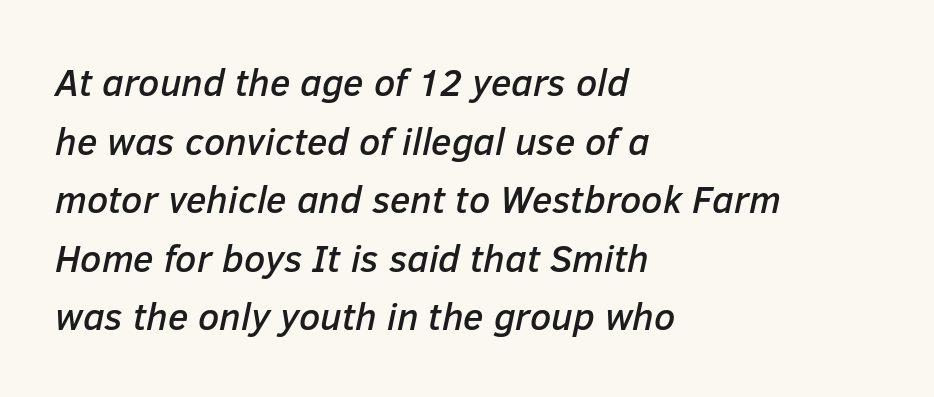
Q: Is the text italic (slanted)? A: Yes, it leans right by about 12 degrees.
Q: Is the text underlined? A: No.
Q: How is the paragraph aligned? A: Left-aligned.
Q: Is the spacing between letters normal or unusually wide? A: Normal.
Q: Is the spacing between lines tight, normal or loose? A: Normal.
Q: Width (condensed, normal, or wide)? A: Normal.
Q: Stroke contrast? A: Low.
Q: x-height? A: Medium.
Q: Monospaced? A: No.
